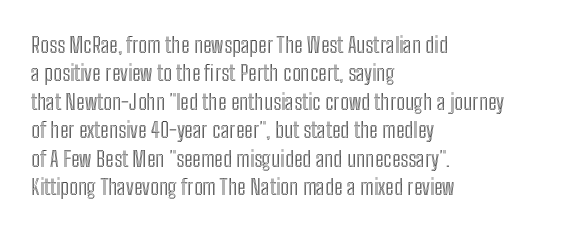
Q: Is the text italic (slanted)? A: No, it is upright.
Q: Is the text underlined? A: No.
Q: How is the paragraph aligned? A: Left-aligned.
Q: Is the spacing between letters normal or unusually wide? A: Normal.
Q: Is the spacing between lines tight, normal or loose? A: Normal.
